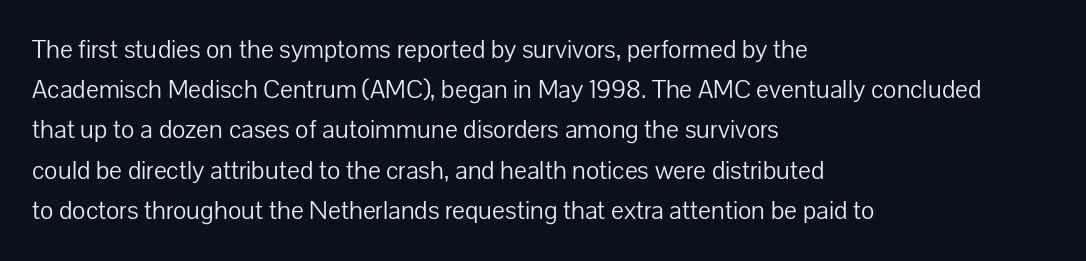
{"italic": "no", "bold": "no", "underline": "no", "align": "left", "line_spacing": "normal", "line_spacing_ratio": 1.49, "letter_spacing": "normal", "letter_spacing_em": 0.0, "glyph_px": 27}
